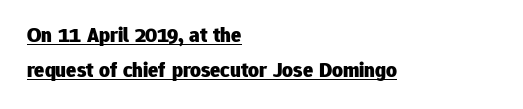
{"italic": "no", "bold": "yes", "underline": "yes", "align": "left", "line_spacing": "normal", "line_spacing_ratio": 1.66, "letter_spacing": "normal", "letter_spacing_em": 0.0, "glyph_px": 21}
